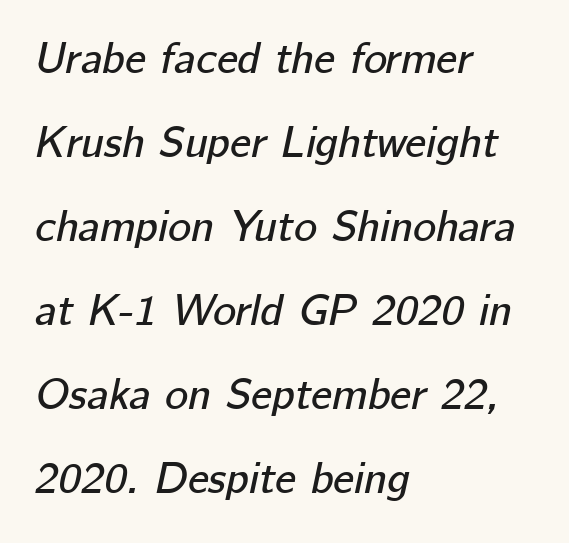
{"italic": "yes", "lean": "right", "slant_degrees": 12, "width": "normal", "stroke_contrast": "low", "x_height": "medium", "monospaced": "no", "underline": "no", "align": "left", "line_spacing": "loose", "line_spacing_ratio": 1.91, "letter_spacing": "normal", "letter_spacing_em": 0.0, "glyph_px": 44}
